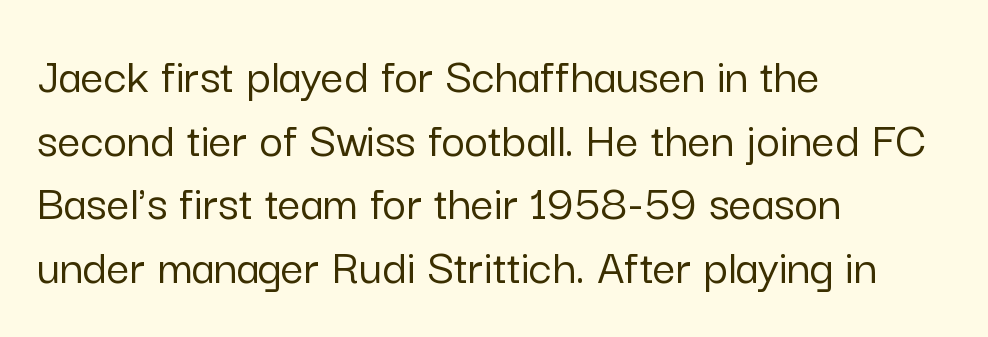
Q: Is the text italic (slanted)? A: No, it is upright.
Q: Is the typeface a serif or a sans-serif typeface? A: Sans-serif.
Q: Is the text underlined? A: No.
Q: How is the paragraph aligned? A: Left-aligned.
Q: Is the spacing between letters normal or unusually wide? A: Normal.
Q: Is the spacing between lines tight, normal or loose? A: Normal.
Q: Width (condensed, normal, or wide)? A: Normal.
Q: Stroke contrast? A: Low.
Q: x-height? A: Medium.
Q: Monospaced? A: No.
